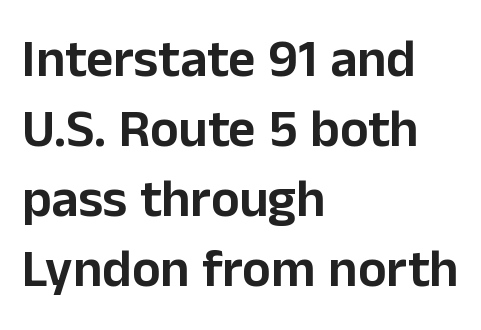
The passage is arranged the way most books set body copy — flush left. This sample uses plain, unmodified letter spacing. Think of a printed novel: that variable character pitch is what you see here. Quick note: not italic, upright. Nothing sits at the stroke ends, so this counts as sans-serif.
